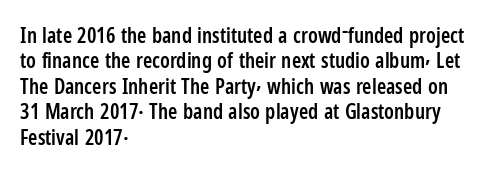
The image shows 21 px text type, upright; set left-aligned, line spacing 1.21x, normal letter spacing, not underlined.
